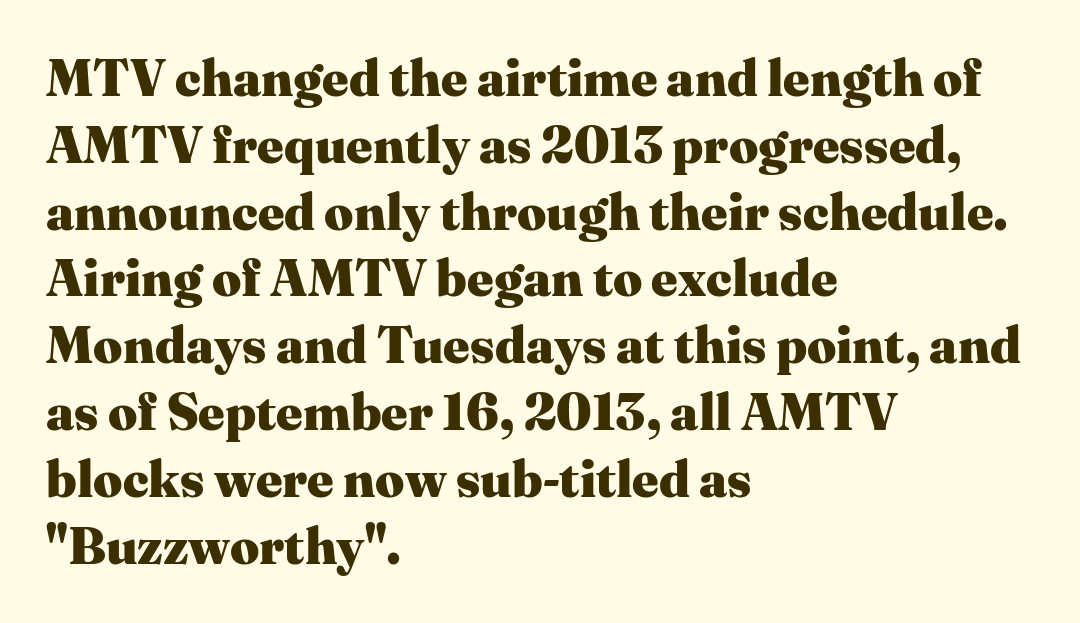
Q: Is the text bold? A: Yes.
Q: Is the text italic (slanted)? A: No, it is upright.
Q: Is the typeface a serif or a sans-serif typeface? A: Serif.
Q: Is the text underlined? A: No.
Q: How is the paragraph aligned? A: Left-aligned.
Q: Is the spacing between letters normal or unusually wide? A: Normal.
Q: Is the spacing between lines tight, normal or loose? A: Normal.
Q: Width (condensed, normal, or wide)? A: Normal.
Q: Stroke contrast? A: Medium.
Q: x-height? A: Medium.
Q: Monospaced? A: No.
